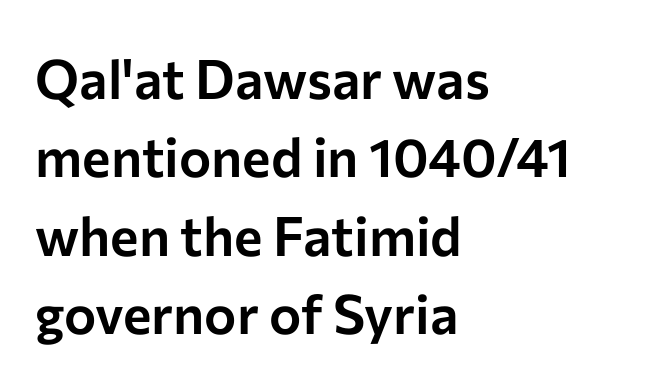
Vertical spacing — default. The rendering keeps characters at their native spacing. The specimen reads as upright at a glance. If you drew a ruler down the left edge, every line would touch it.
